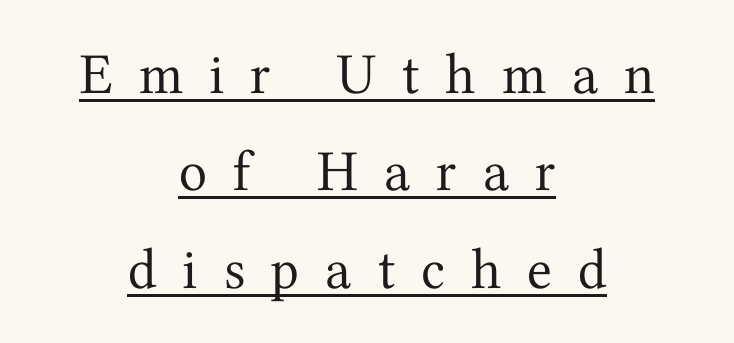
The image shows 58 px regular-weight serif type, upright; set centered, normal line spacing (1.68x), unusually wide letter spacing (+0.45 em), underlined; medium stroke contrast and a medium x-height.
